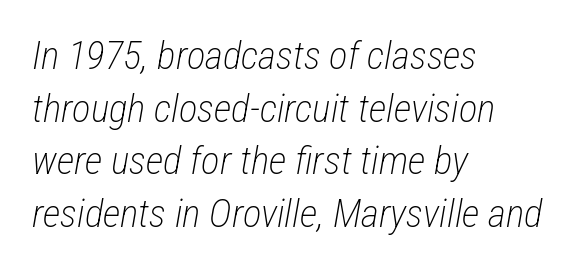
The compositor pushed each line to the left boundary. Type without underlining. Looks like regular typesetting: each glyph gets only the width it needs. The rendering keeps characters at their native spacing. Reading down the column, the eye jumps a familiar distance to each next line.
